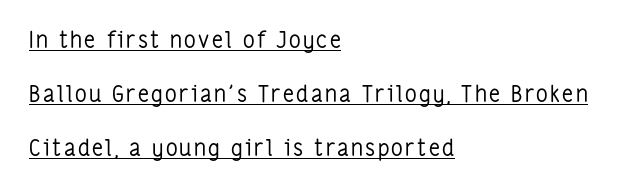
The image shows 23 px text type, upright; set left-aligned, loose line spacing (2.35x), underlined.
